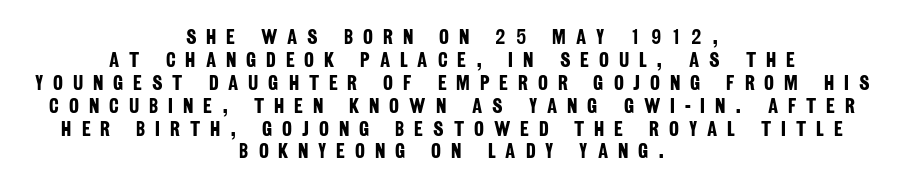
{"bold": "yes", "underline": "no", "align": "center", "line_spacing": "tight", "line_spacing_ratio": 1.09, "letter_spacing": "wide", "letter_spacing_em": 0.47, "glyph_px": 21}
